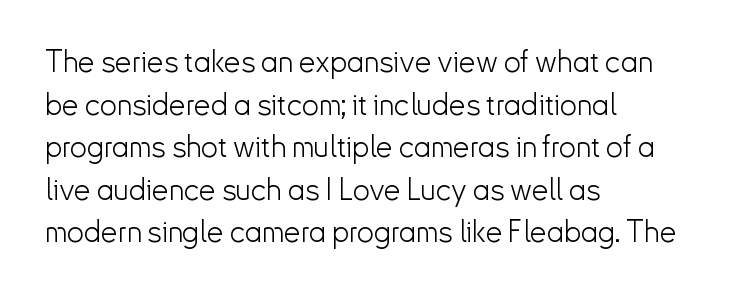
Q: Is the text bold? A: No.
Q: Is the text italic (slanted)? A: No, it is upright.
Q: Is the typeface a serif or a sans-serif typeface? A: Sans-serif.
Q: Is the text underlined? A: No.
Q: How is the paragraph aligned? A: Left-aligned.
Q: Is the spacing between letters normal or unusually wide? A: Normal.
Q: Is the spacing between lines tight, normal or loose? A: Normal.
Q: Width (condensed, normal, or wide)? A: Normal.
Q: Stroke contrast? A: Low.
Q: x-height? A: Small.
Q: Monospaced? A: No.
